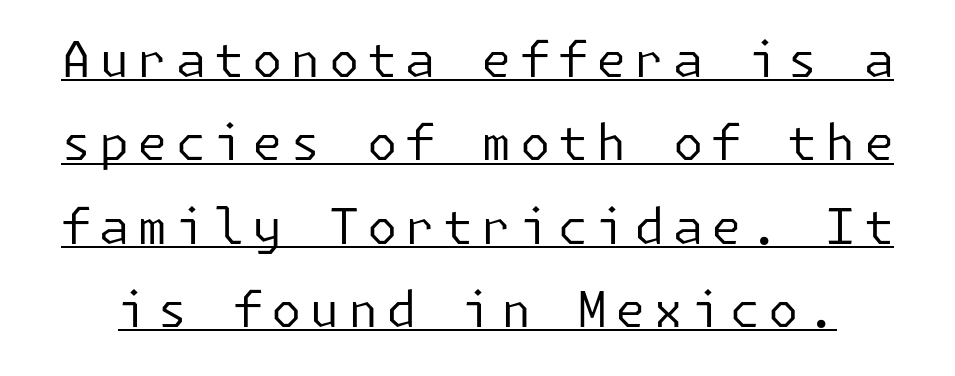
The image shows 49 px regular-weight sans-serif type, upright; set normal line spacing (1.7x), underlined; low stroke contrast and a medium x-height.
